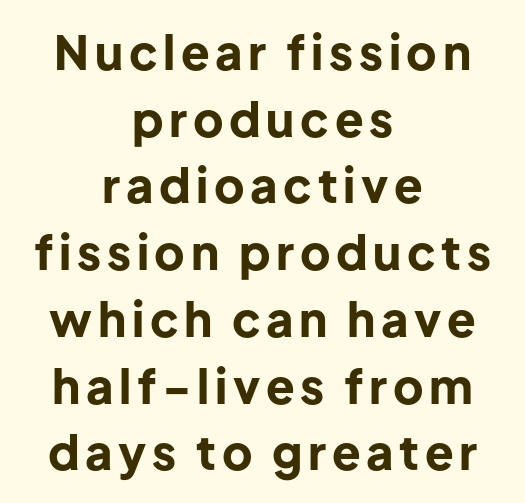
{"serif": "no", "italic": "no", "bold": "yes", "weight": "bold", "width": "normal", "stroke_contrast": "low", "x_height": "medium", "monospaced": "no", "underline": "no", "align": "center", "line_spacing": "normal", "line_spacing_ratio": 1.42, "glyph_px": 47}
